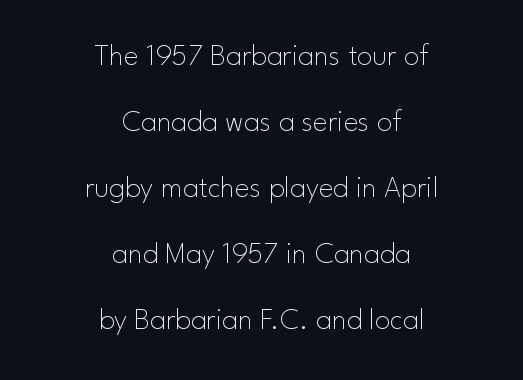
The words here are not underlined. The face used here is proportionally spaced, like ordinary book or web type. The type is set solid horizontally, with unmodified tracking. The weight would be labelled regular, book, light, or lighter still. The space between consecutive lines is lavish. Does the lettering tilt? It doesn't — this is upright.
